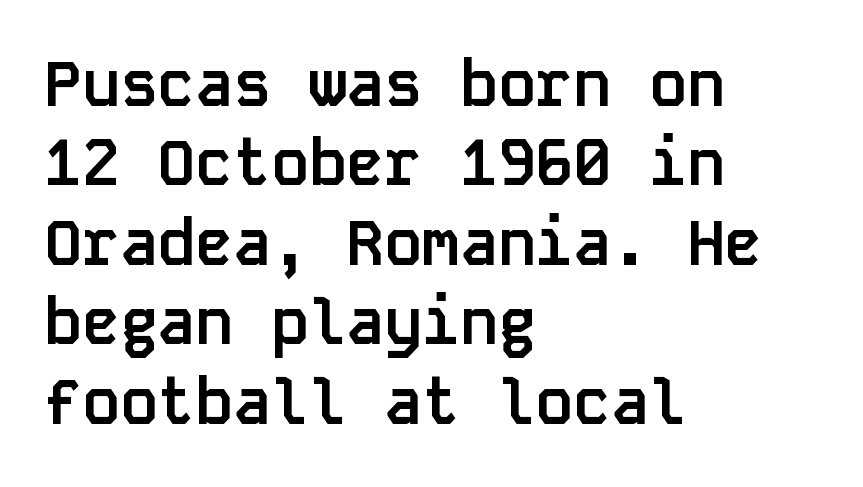
Q: Is the text bold? A: Yes.
Q: Is the text italic (slanted)? A: No, it is upright.
Q: Is the typeface a serif or a sans-serif typeface? A: Sans-serif.
Q: Is the text underlined? A: No.
Q: How is the paragraph aligned? A: Left-aligned.
Q: Is the spacing between letters normal or unusually wide? A: Normal.
Q: Is the spacing between lines tight, normal or loose? A: Normal.
Q: Width (condensed, normal, or wide)? A: Normal.
Q: Stroke contrast? A: Low.
Q: x-height? A: Large.
Q: Monospaced? A: Yes.
